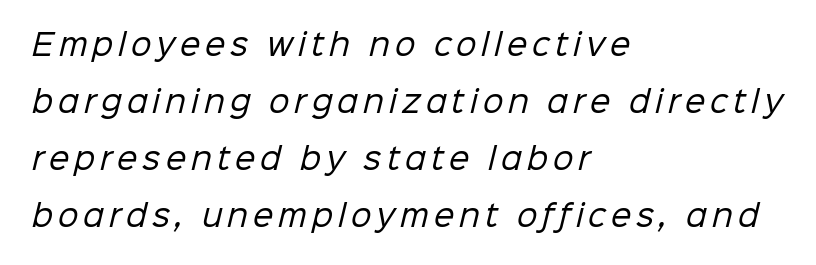
Q: Is the text bold? A: No.
Q: Is the typeface a serif or a sans-serif typeface? A: Sans-serif.
Q: Is the text underlined? A: No.
Q: How is the paragraph aligned? A: Left-aligned.
Q: Is the spacing between lines tight, normal or loose? A: Loose.
Q: Width (condensed, normal, or wide)? A: Normal.
Q: Stroke contrast? A: Low.
Q: x-height? A: Medium.
Q: Monospaced? A: No.
